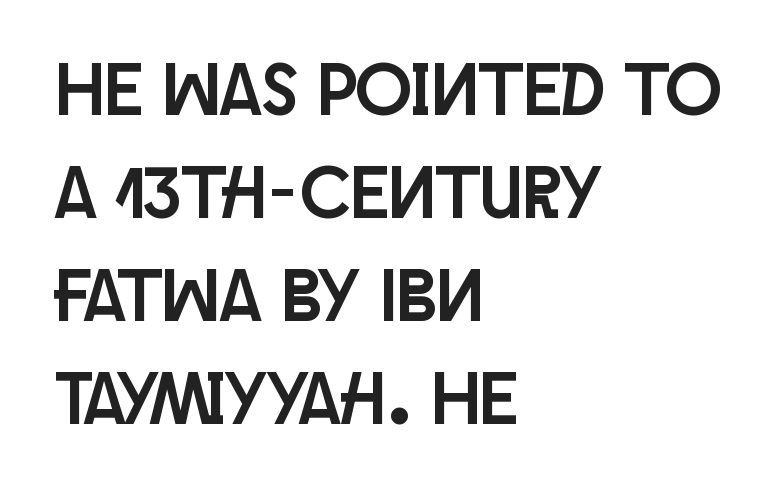
{"serif": "no", "italic": "no", "width": "condensed", "stroke_contrast": "low", "x_height": "large", "monospaced": "no", "underline": "no", "align": "left", "line_spacing": "normal", "line_spacing_ratio": 1.39, "letter_spacing": "normal", "letter_spacing_em": 0.0, "glyph_px": 74}
